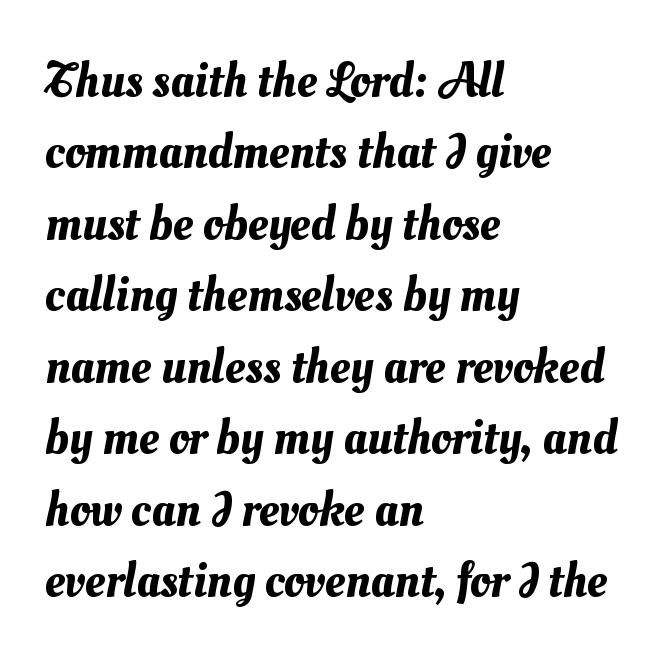
{"width": "normal", "stroke_contrast": "medium", "x_height": "small", "monospaced": "no", "underline": "no", "align": "left", "line_spacing": "normal", "line_spacing_ratio": 1.43, "letter_spacing": "normal", "letter_spacing_em": 0.0, "glyph_px": 50}
